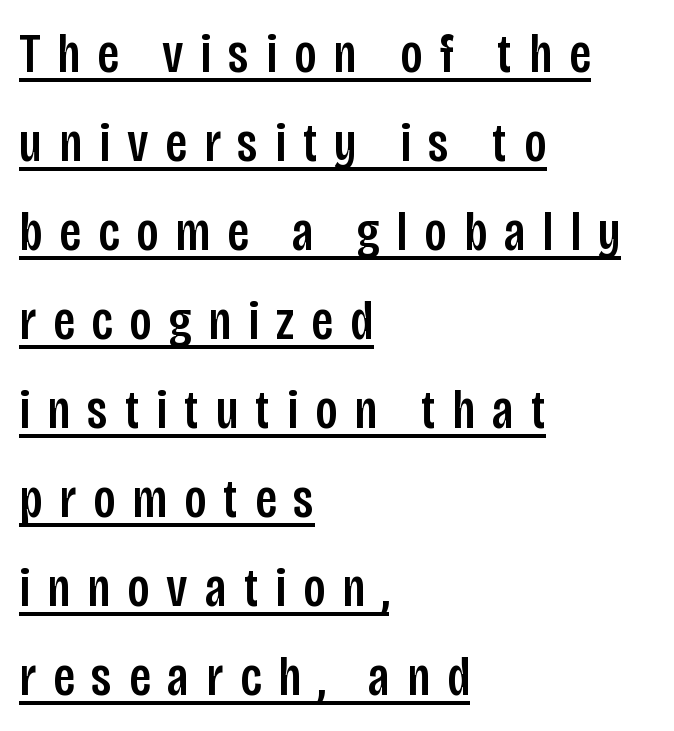
Q: Is the text italic (slanted)? A: No, it is upright.
Q: Is the typeface a serif or a sans-serif typeface? A: Sans-serif.
Q: Is the text underlined? A: Yes.
Q: How is the paragraph aligned? A: Left-aligned.
Q: Is the spacing between letters normal or unusually wide? A: Unusually wide.
Q: Is the spacing between lines tight, normal or loose? A: Normal.
Q: Width (condensed, normal, or wide)? A: Condensed.
Q: Stroke contrast? A: Low.
Q: x-height? A: Large.
Q: Monospaced? A: No.
